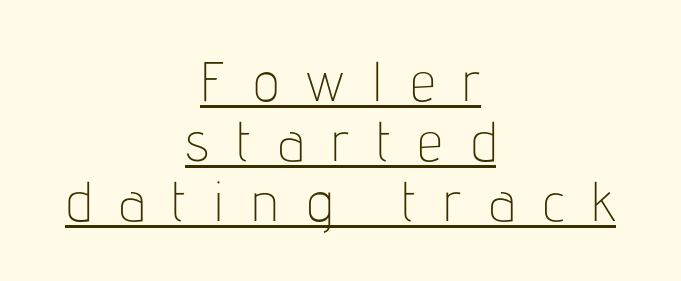
You can tell it's not italic because the verticals are truly vertical. This rendering widens character spacing well past its baseline value. A typesetter would call this proportional, since set widths differ per character. Weight: regular or lighter. Very little white space separates one row of letters from the next.
